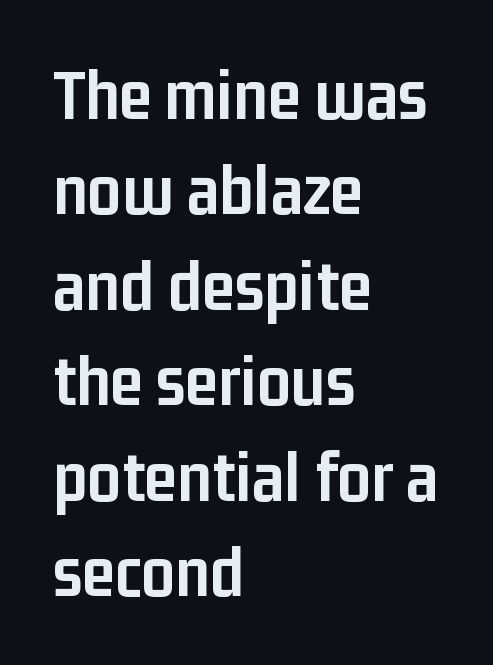
Each letter keeps its own natural width here, so spacing adapts to shape. Characters remain perfectly vertical along every line. Letter spacing: default. The designer left line spacing at the default. The font is running at its bold setting. The zone under the glyphs is completely vacant.
